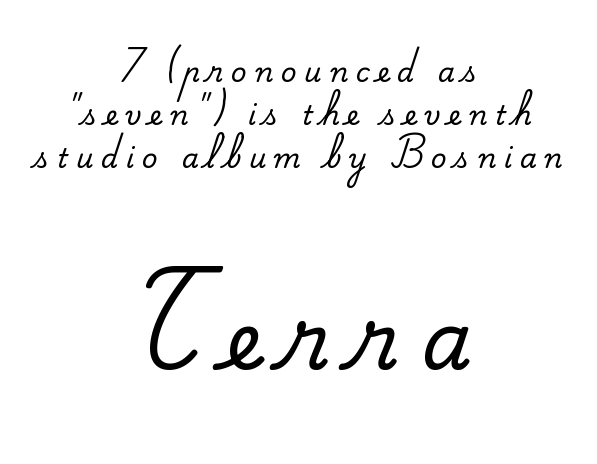
The tracking jumps out immediately: characters are airy and widely separated. You can tell from the footed stems that serif type was used. Letters rest on an invisible, unmarked baseline. The leading is moderate, giving the passage an even texture. Top chunk: small. Bottom chunk: large.
